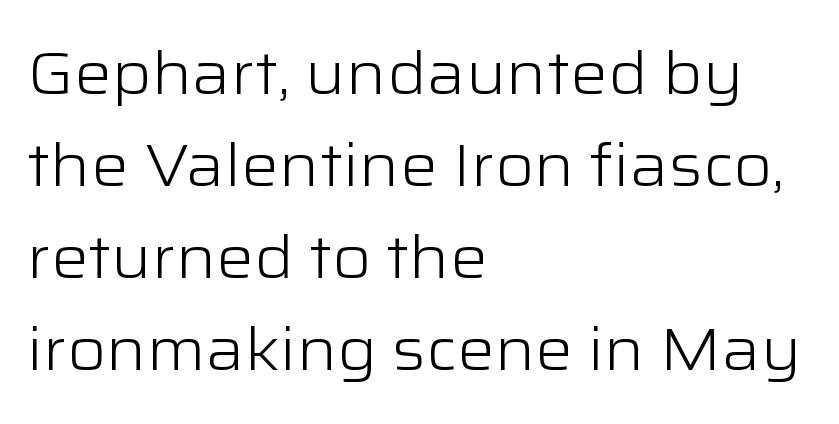
Q: Is the text bold? A: No.
Q: Is the text italic (slanted)? A: No, it is upright.
Q: Is the typeface a serif or a sans-serif typeface? A: Sans-serif.
Q: Is the text underlined? A: No.
Q: How is the paragraph aligned? A: Left-aligned.
Q: Is the spacing between letters normal or unusually wide? A: Normal.
Q: Is the spacing between lines tight, normal or loose? A: Normal.
Q: Width (condensed, normal, or wide)? A: Wide.
Q: Stroke contrast? A: Low.
Q: x-height? A: Medium.
Q: Monospaced? A: No.
